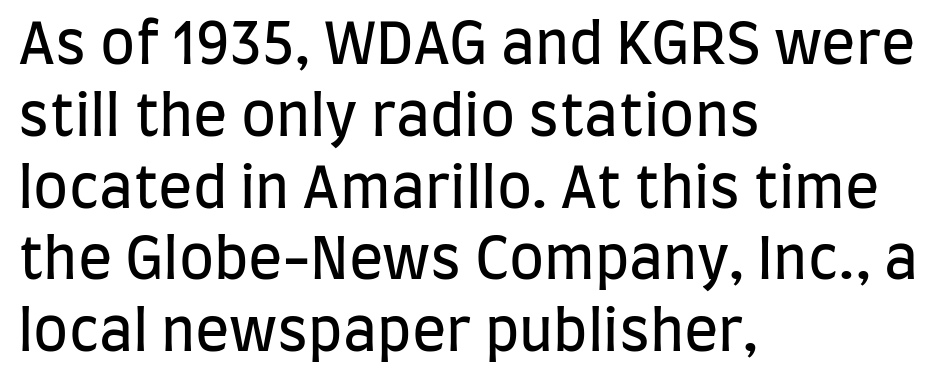
The image shows 57 px regular-weight, condensed sans-serif type, upright; set left-aligned, normal line spacing (1.26x), normal letter spacing, not underlined; low stroke contrast and a large x-height.
